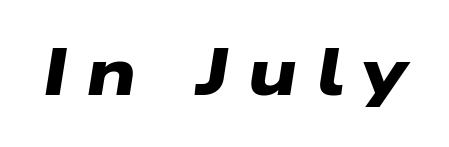
The image shows 66 px heavy, wide sans-serif type; set unusually wide letter spacing (+0.27 em), not underlined; low stroke contrast and a medium x-height.
